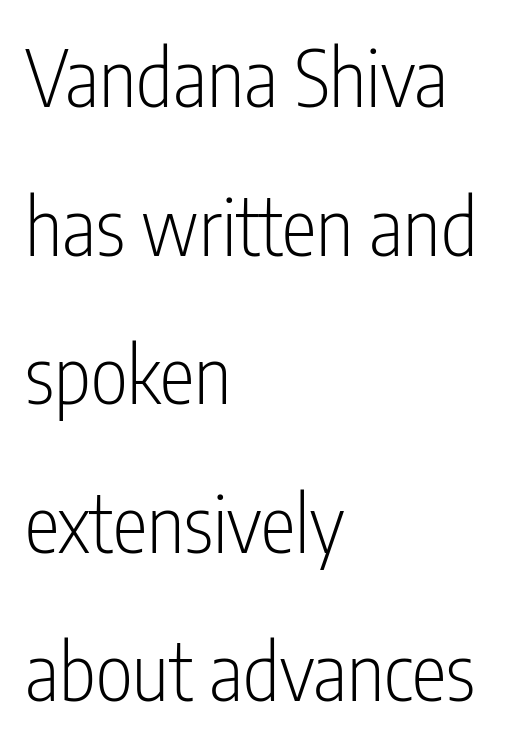
The image shows 79 px light, condensed sans-serif type, upright; set left-aligned, line spacing 1.88x, normal letter spacing, not underlined; low stroke contrast and a medium x-height.
